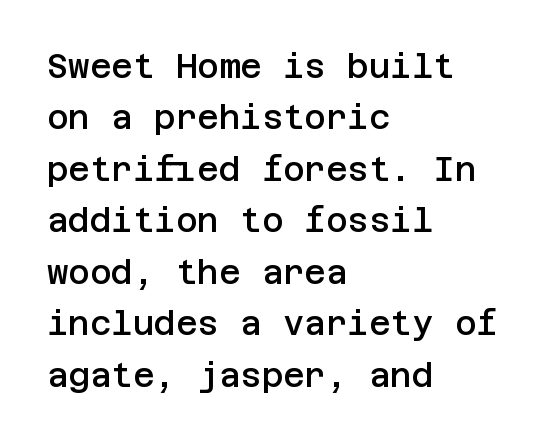
Notice how descenders clear the ascenders below comfortably — that's standard leading. Layout note: lines flush left. Notice how the stems are strictly vertical — no italics here. I'd describe the lettering as semibold — firm but not a full bold. Letter spacing: default. Grotesque or geometric, the face here clearly has no serifs.
